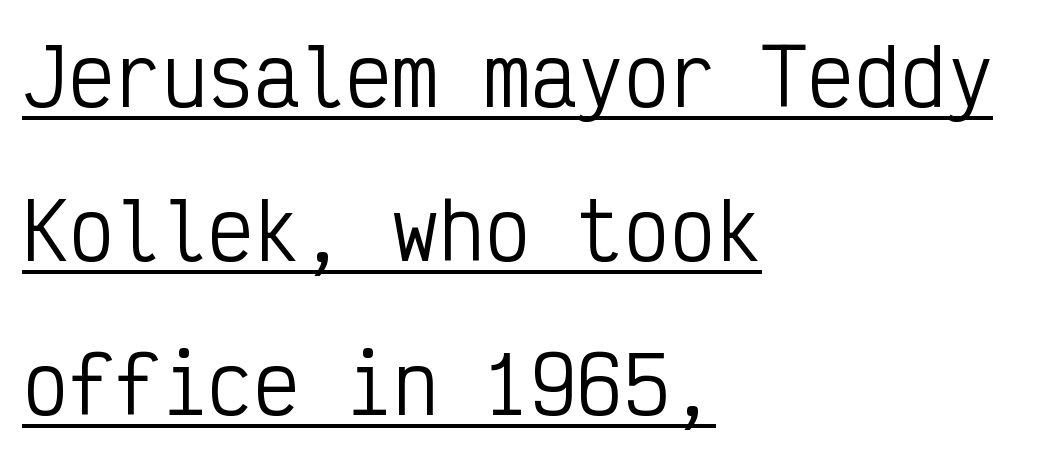
Q: Is the text bold? A: No.
Q: Is the text italic (slanted)? A: No, it is upright.
Q: Is the typeface a serif or a sans-serif typeface? A: Sans-serif.
Q: Is the text underlined? A: Yes.
Q: How is the paragraph aligned? A: Left-aligned.
Q: Is the spacing between letters normal or unusually wide? A: Normal.
Q: Is the spacing between lines tight, normal or loose? A: Loose.
Q: Width (condensed, normal, or wide)? A: Condensed.
Q: Stroke contrast? A: Low.
Q: x-height? A: Medium.
Q: Monospaced? A: Yes.
